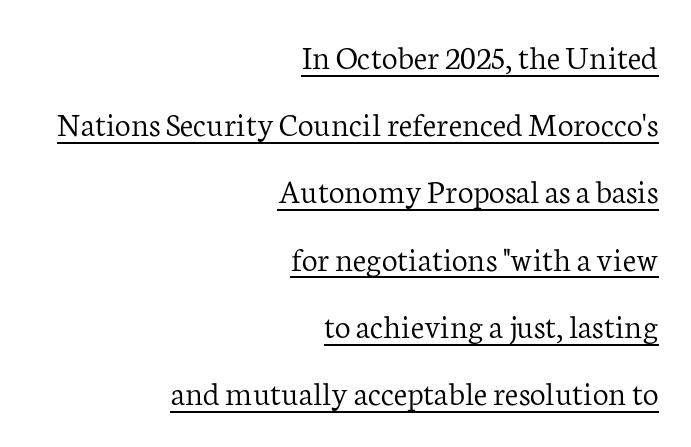
{"serif": "yes", "italic": "no", "bold": "no", "weight": "light", "width": "normal", "stroke_contrast": "low", "x_height": "medium", "monospaced": "no", "underline": "yes", "align": "right", "line_spacing": "loose", "line_spacing_ratio": 1.92, "letter_spacing": "normal", "letter_spacing_em": 0.0, "glyph_px": 35}
